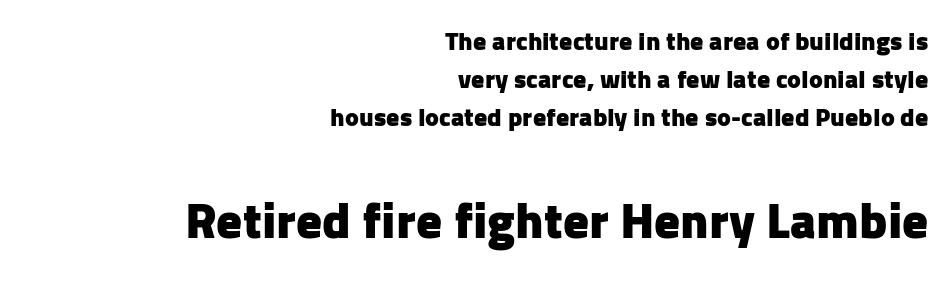
{"serif": "no", "italic": "no", "bold": "yes", "weight": "heavy", "width": "normal", "stroke_contrast": "low", "x_height": "medium", "monospaced": "no", "underline": "no", "align": "right", "line_spacing": "normal", "line_spacing_ratio": 1.47, "letter_spacing": "normal", "letter_spacing_em": 0.0, "larger_block": "second", "size_ratio": 1.96, "glyph_px": 51}
